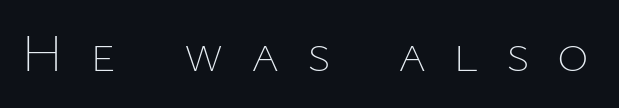
Ordinary non-slanted type is in use. Clear beneath every line of the passage. Caption: expanded tracking, letters set apart. A typesetter would call this proportional, since set widths differ per character. Stems and bowls with no extra thickness — not bold.
